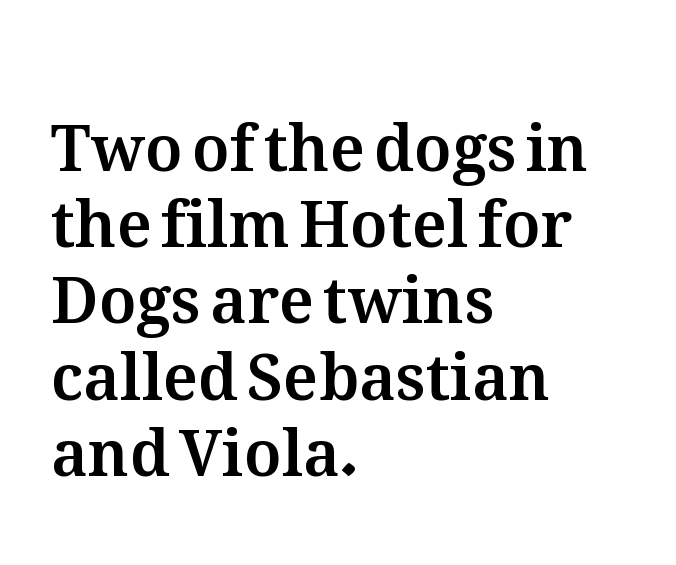
{"italic": "no", "width": "normal", "stroke_contrast": "medium", "x_height": "medium", "monospaced": "no", "underline": "no", "align": "left", "line_spacing_ratio": 1.21, "letter_spacing": "normal", "letter_spacing_em": 0.0, "glyph_px": 63}
